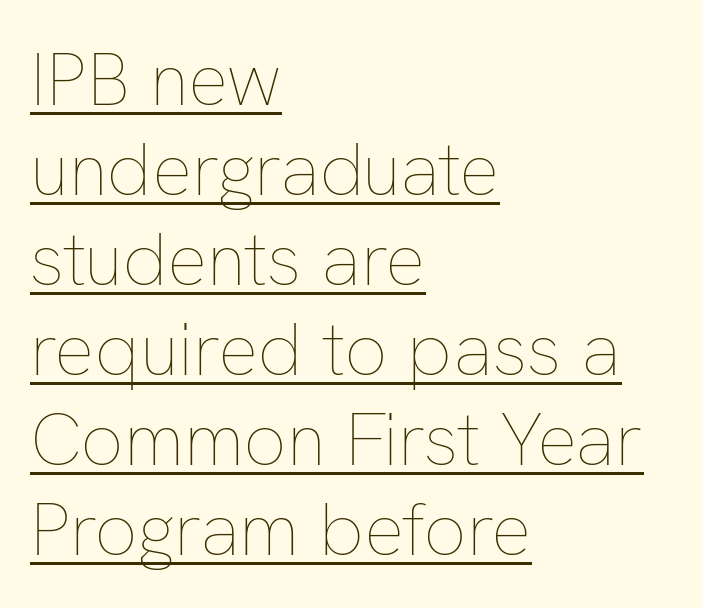
Leftover space on each line is placed entirely after the last word. In terms of posture, this sample is upright. Inter-character spacing is left at the font's built-in metrics. Has an underline been added? It has. You could not count columns in this text — the font is proportionally spaced. These glyphs show unthickened strokes, regular width or finer.
